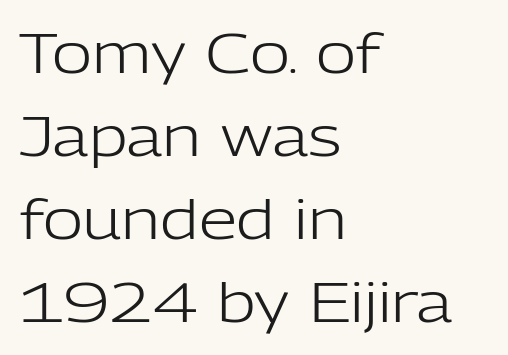
Q: Is the text bold? A: No.
Q: Is the text italic (slanted)? A: No, it is upright.
Q: Is the typeface a serif or a sans-serif typeface? A: Sans-serif.
Q: Is the text underlined? A: No.
Q: How is the paragraph aligned? A: Left-aligned.
Q: Is the spacing between letters normal or unusually wide? A: Normal.
Q: Is the spacing between lines tight, normal or loose? A: Normal.
Q: Width (condensed, normal, or wide)? A: Normal.
Q: Stroke contrast? A: Low.
Q: x-height? A: Medium.
Q: Monospaced? A: No.
